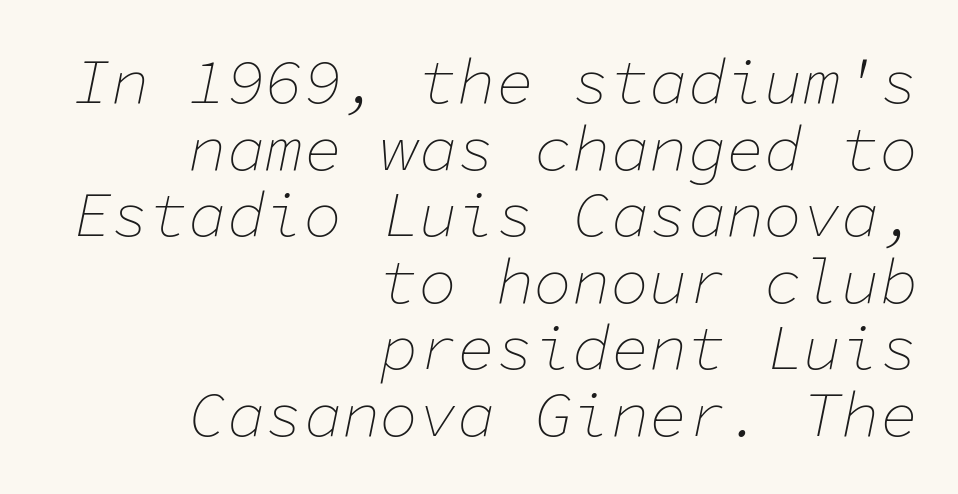
{"italic": "yes", "lean": "right", "slant_degrees": 11, "bold": "no", "weight": "thin", "width": "normal", "stroke_contrast": "low", "x_height": "medium", "monospaced": "yes", "underline": "no", "align": "right", "line_spacing": "tight", "line_spacing_ratio": 1.04, "letter_spacing": "normal", "letter_spacing_em": 0.0, "glyph_px": 64}
